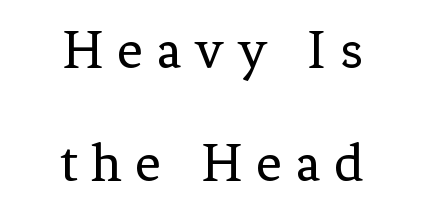
Q: Is the text bold? A: No.
Q: Is the text italic (slanted)? A: No, it is upright.
Q: Is the typeface a serif or a sans-serif typeface? A: Serif.
Q: Is the text underlined? A: No.
Q: How is the paragraph aligned? A: Centered.
Q: Is the spacing between letters normal or unusually wide? A: Unusually wide.
Q: Is the spacing between lines tight, normal or loose? A: Loose.
Q: Width (condensed, normal, or wide)? A: Normal.
Q: Stroke contrast? A: Low.
Q: x-height? A: Medium.
Q: Monospaced? A: No.
